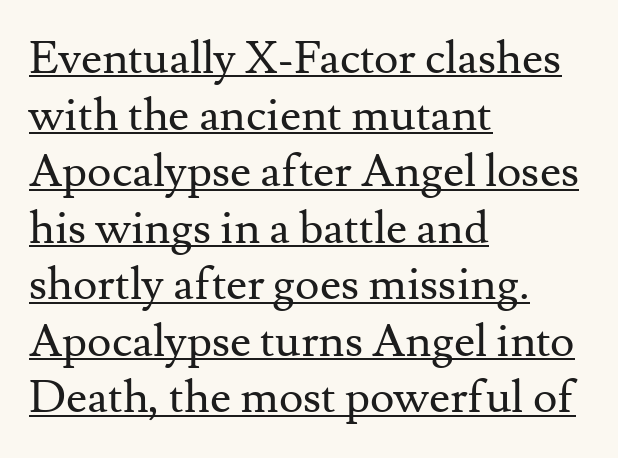
Q: Is the text bold? A: No.
Q: Is the text italic (slanted)? A: No, it is upright.
Q: Is the typeface a serif or a sans-serif typeface? A: Serif.
Q: Is the text underlined? A: Yes.
Q: How is the paragraph aligned? A: Left-aligned.
Q: Is the spacing between letters normal or unusually wide? A: Normal.
Q: Width (condensed, normal, or wide)? A: Normal.
Q: Stroke contrast? A: Medium.
Q: x-height? A: Small.
Q: Monospaced? A: No.
